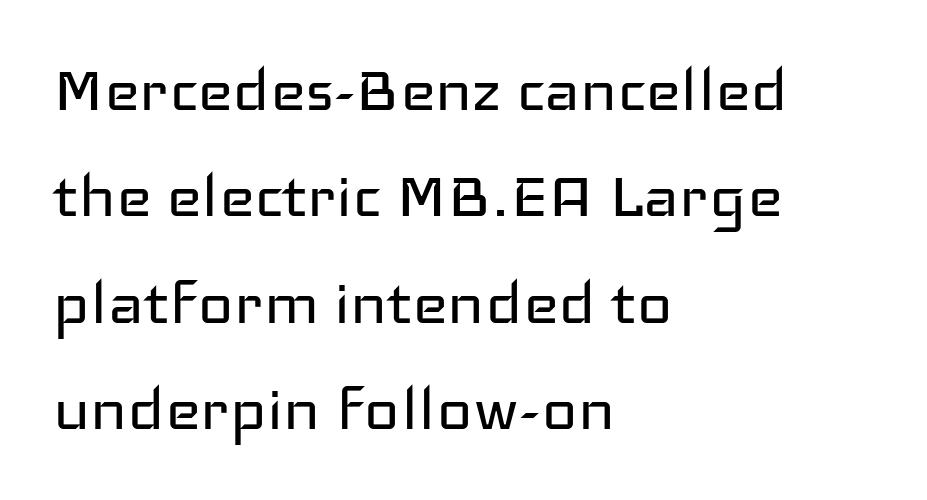
{"serif": "no", "italic": "no", "bold": "no", "weight": "regular", "width": "wide", "stroke_contrast": "low", "x_height": "medium", "monospaced": "no", "underline": "no", "align": "left", "line_spacing": "normal", "line_spacing_ratio": 1.4, "letter_spacing": "normal", "letter_spacing_em": 0.0, "glyph_px": 76}
